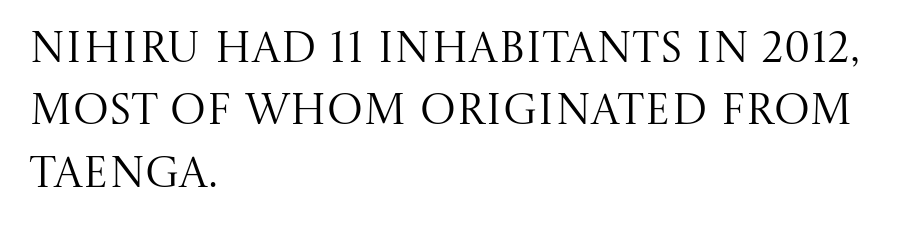
Q: Is the text bold? A: No.
Q: Is the text italic (slanted)? A: No, it is upright.
Q: Is the typeface a serif or a sans-serif typeface? A: Serif.
Q: Is the text underlined? A: No.
Q: How is the paragraph aligned? A: Left-aligned.
Q: Is the spacing between letters normal or unusually wide? A: Normal.
Q: Is the spacing between lines tight, normal or loose? A: Normal.
Q: Width (condensed, normal, or wide)? A: Normal.
Q: Stroke contrast? A: Medium.
Q: x-height? A: Large.
Q: Monospaced? A: No.
